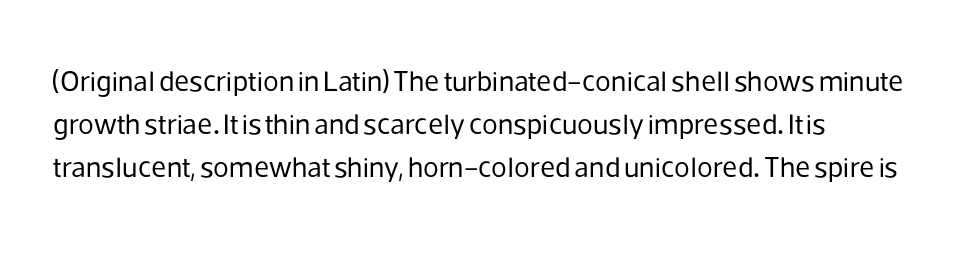
The image shows 29 px regular-weight sans-serif type, upright; set normal line spacing (1.48x), normal letter spacing, not underlined; low stroke contrast and a medium x-height.
